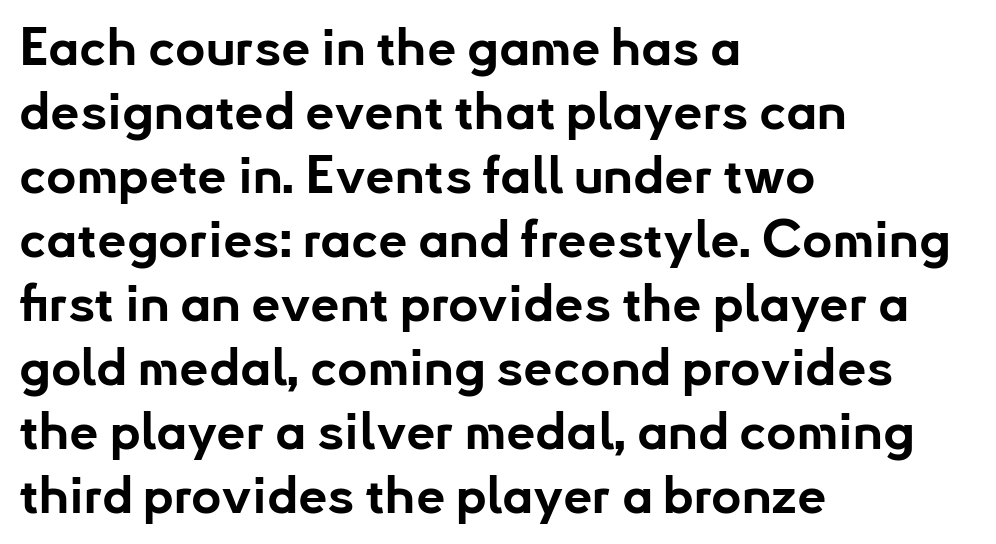
{"serif": "no", "italic": "no", "bold": "yes", "weight": "bold", "width": "normal", "stroke_contrast": "low", "x_height": "small", "monospaced": "no", "underline": "no", "align": "left", "line_spacing_ratio": 1.23, "letter_spacing": "normal", "letter_spacing_em": 0.0, "glyph_px": 52}
